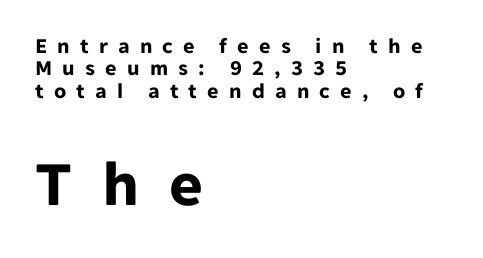
The image shows 65 px bold sans-serif type, upright; set left-aligned, tight line spacing (1.02x), unusually wide letter spacing (+0.46 em), not underlined; the second (bottom) block is 2.95x larger; low stroke contrast and a medium x-height.
